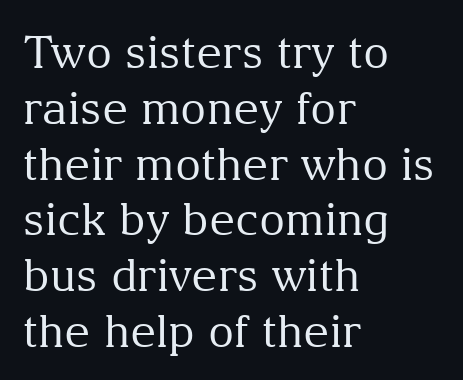
The image shows 45 px regular-weight serif type, upright; set left-aligned, line spacing 1.24x, normal letter spacing, not underlined; medium stroke contrast and a medium x-height.
